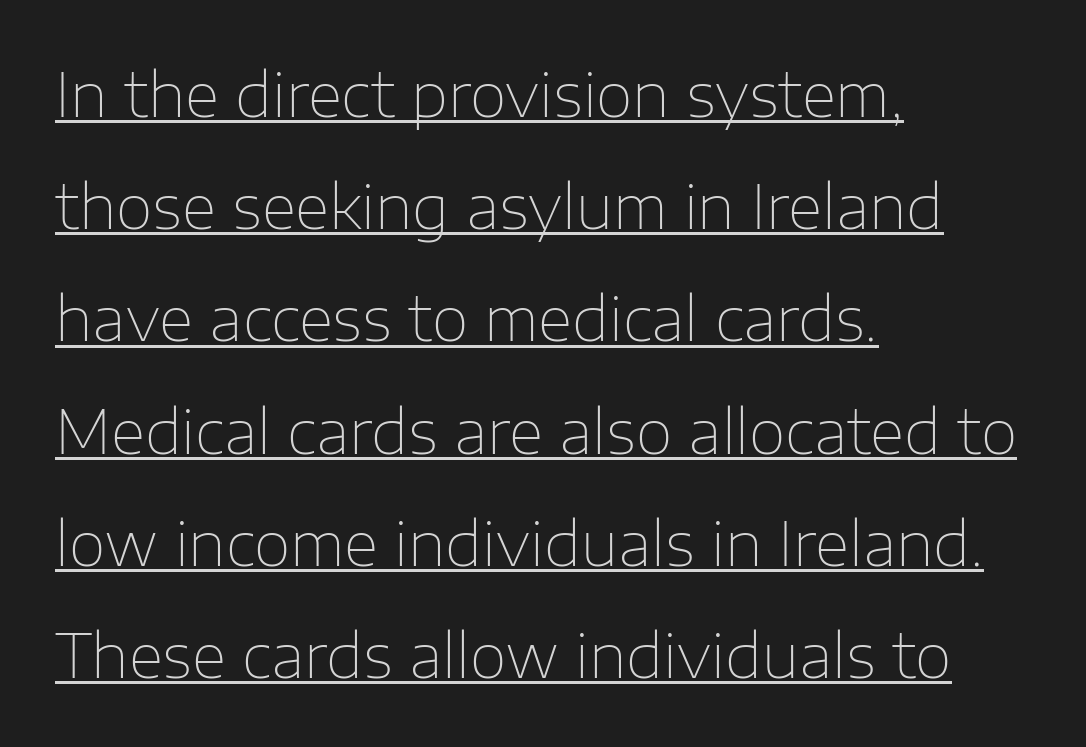
Q: Is the text bold? A: No.
Q: Is the text italic (slanted)? A: No, it is upright.
Q: Is the typeface a serif or a sans-serif typeface? A: Sans-serif.
Q: Is the text underlined? A: Yes.
Q: How is the paragraph aligned? A: Left-aligned.
Q: Is the spacing between letters normal or unusually wide? A: Normal.
Q: Width (condensed, normal, or wide)? A: Normal.
Q: Stroke contrast? A: Low.
Q: x-height? A: Medium.
Q: Monospaced? A: No.
